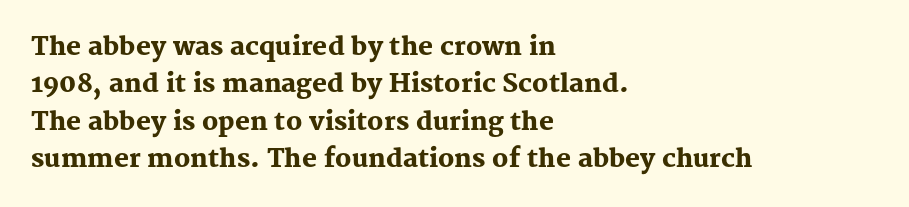
{"italic": "no", "bold": "yes", "underline": "no", "align": "left", "line_spacing": "normal", "line_spacing_ratio": 1.5, "letter_spacing": "normal", "letter_spacing_em": 0.0, "glyph_px": 25}
